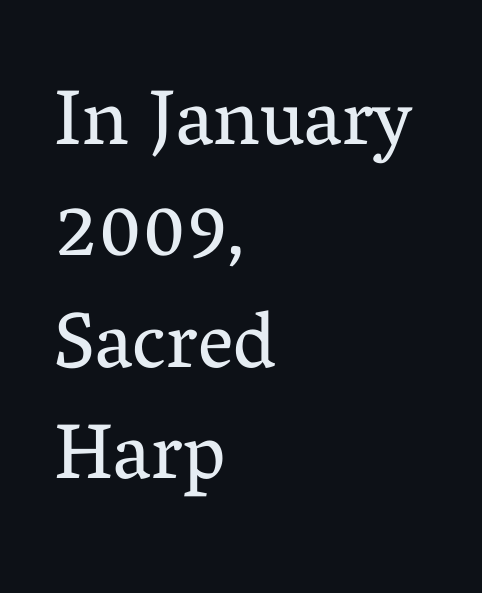
{"serif": "yes", "italic": "no", "bold": "no", "weight": "regular", "width": "normal", "stroke_contrast": "medium", "x_height": "medium", "monospaced": "no", "underline": "no", "align": "left", "line_spacing": "normal", "line_spacing_ratio": 1.41, "letter_spacing": "normal", "letter_spacing_em": 0.0, "glyph_px": 79}
